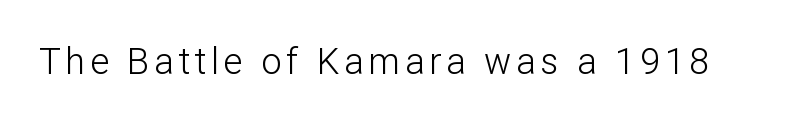
{"serif": "no", "italic": "no", "bold": "no", "weight": "light", "width": "normal", "stroke_contrast": "low", "x_height": "medium", "monospaced": "no", "underline": "no", "glyph_px": 36}
